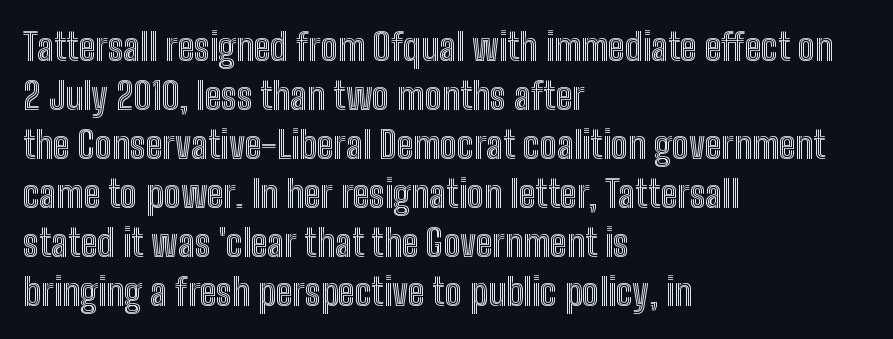
{"italic": "no", "width": "condensed", "x_height": "medium", "monospaced": "no", "underline": "no", "align": "left", "line_spacing": "normal", "line_spacing_ratio": 1.29, "letter_spacing": "normal", "letter_spacing_em": 0.0, "glyph_px": 38}
